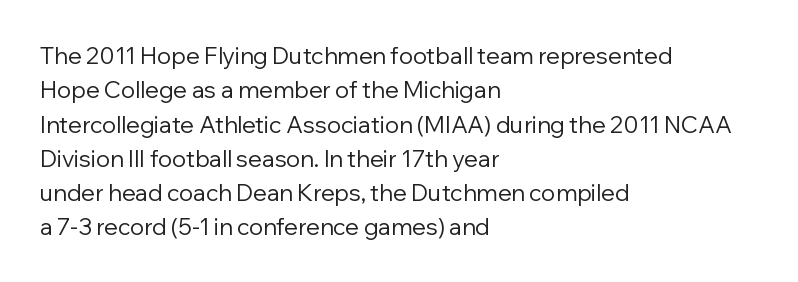
{"italic": "no", "bold": "no", "underline": "no", "align": "left", "line_spacing": "normal", "line_spacing_ratio": 1.49, "letter_spacing": "normal", "letter_spacing_em": 0.0, "glyph_px": 23}
